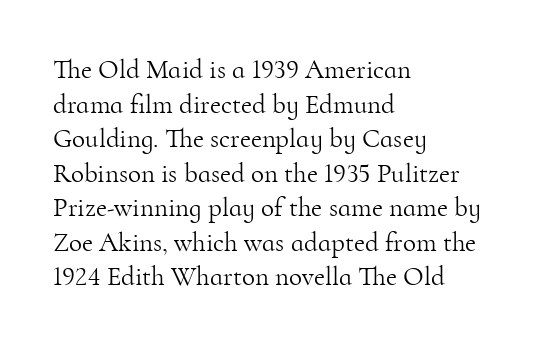
The image shows 27 px text type, upright; set left-aligned, normal line spacing (1.28x), normal letter spacing, not underlined.
